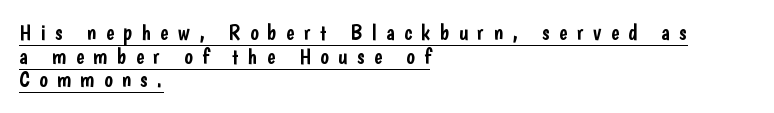
{"italic": "no", "underline": "yes", "align": "left", "line_spacing": "tight", "line_spacing_ratio": 1.07, "letter_spacing": "wide", "letter_spacing_em": 0.43, "glyph_px": 22}
